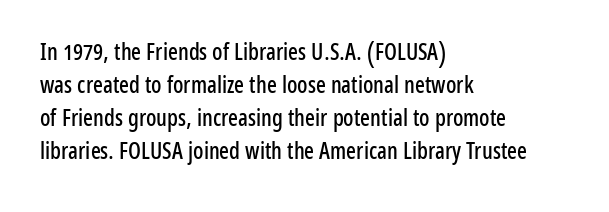
The block of text has a typical density, with ordinary space between rows. Tracking here is standard; glyphs follow each other at the usual distance. The strip under each line holds only bare page. The lettering holds an erect, upright posture throughout. Teacher's note: observe the even left margin — that is flush-left alignment.
